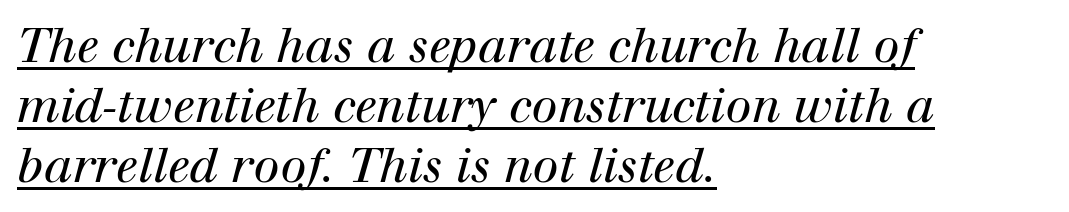
Q: Is the text bold? A: No.
Q: Is the text italic (slanted)? A: Yes, it leans right by about 12 degrees.
Q: Is the typeface a serif or a sans-serif typeface? A: Serif.
Q: Is the text underlined? A: Yes.
Q: How is the paragraph aligned? A: Left-aligned.
Q: Is the spacing between letters normal or unusually wide? A: Normal.
Q: Is the spacing between lines tight, normal or loose? A: Normal.
Q: Width (condensed, normal, or wide)? A: Normal.
Q: Stroke contrast? A: High.
Q: x-height? A: Medium.
Q: Monospaced? A: No.
